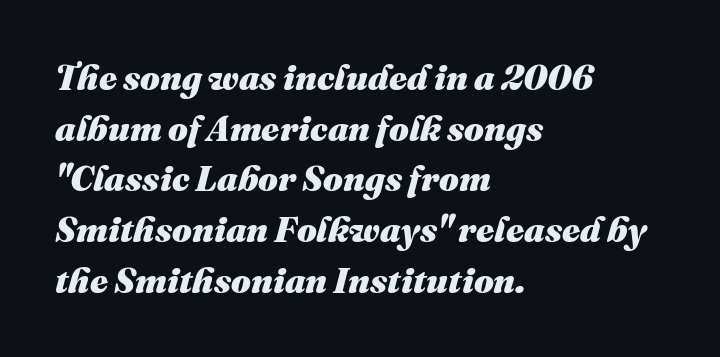
The image shows 35 px heavy type, italic (leaning right); set left-aligned, normal line spacing (1.45x), normal letter spacing, not underlined; medium stroke contrast and a medium x-height.
